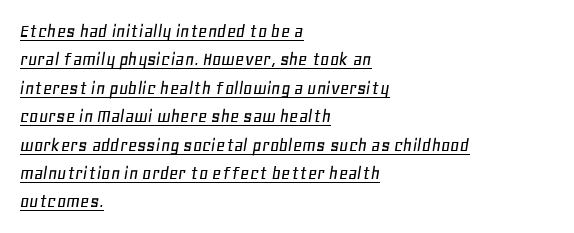
Q: Is the text italic (slanted)? A: Yes, it leans right by about 11 degrees.
Q: Is the text underlined? A: Yes.
Q: How is the paragraph aligned? A: Left-aligned.
Q: Is the spacing between letters normal or unusually wide? A: Normal.
Q: Is the spacing between lines tight, normal or loose? A: Normal.
